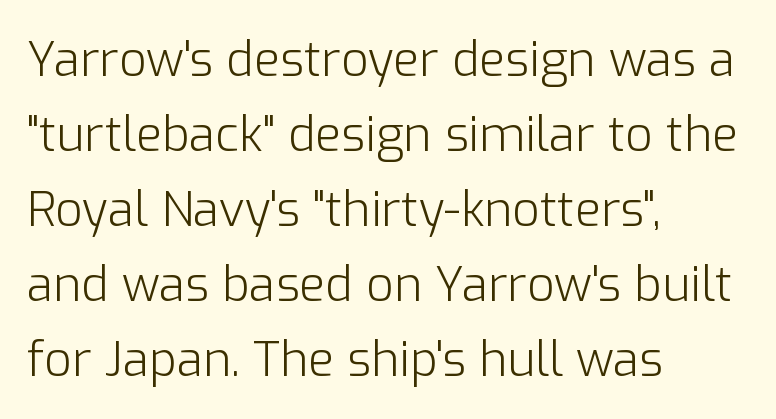
{"serif": "no", "italic": "no", "bold": "no", "weight": "light", "width": "normal", "stroke_contrast": "low", "x_height": "medium", "monospaced": "no", "underline": "no", "align": "left", "line_spacing": "normal", "line_spacing_ratio": 1.56, "letter_spacing": "normal", "letter_spacing_em": 0.0, "glyph_px": 48}
